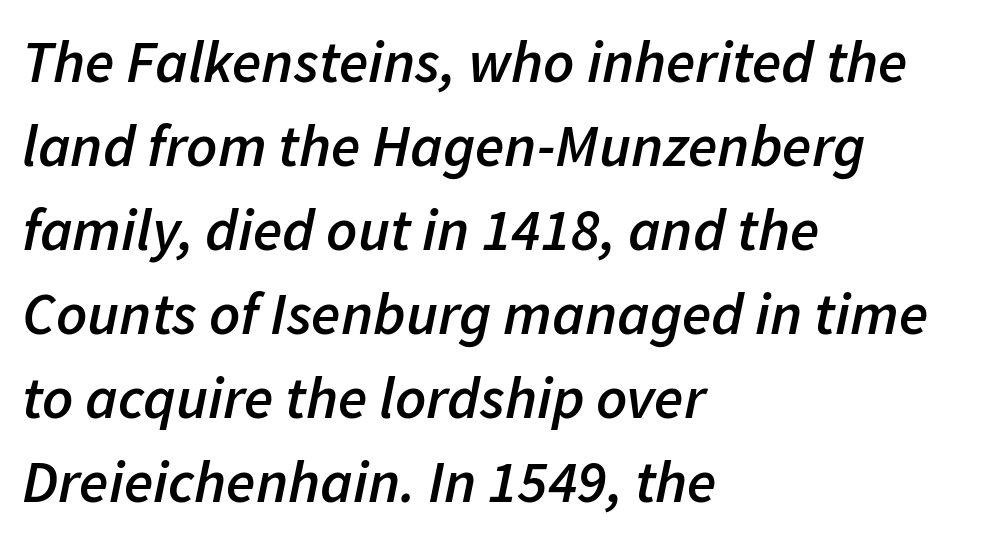
The image shows 60 px semibold type, italic (leaning right); set left-aligned, normal line spacing (1.4x), normal letter spacing, not underlined; low stroke contrast and a medium x-height.
